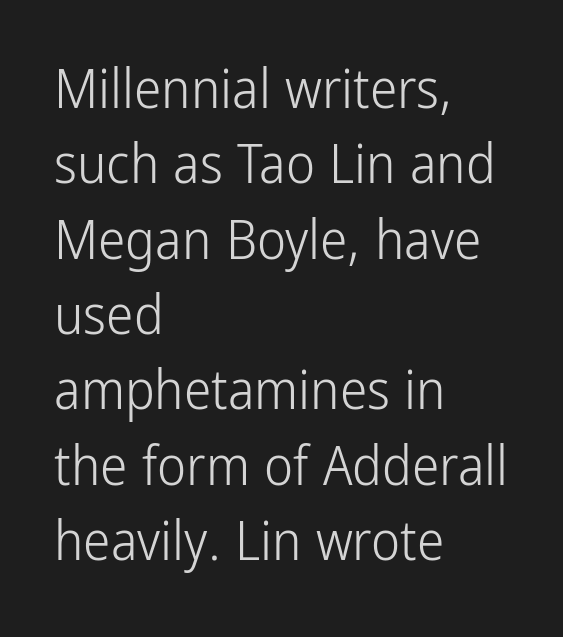
Q: Is the text bold? A: No.
Q: Is the text italic (slanted)? A: No, it is upright.
Q: Is the typeface a serif or a sans-serif typeface? A: Sans-serif.
Q: Is the text underlined? A: No.
Q: How is the paragraph aligned? A: Left-aligned.
Q: Is the spacing between letters normal or unusually wide? A: Normal.
Q: Is the spacing between lines tight, normal or loose? A: Normal.
Q: Width (condensed, normal, or wide)? A: Condensed.
Q: Stroke contrast? A: Low.
Q: x-height? A: Medium.
Q: Monospaced? A: No.
